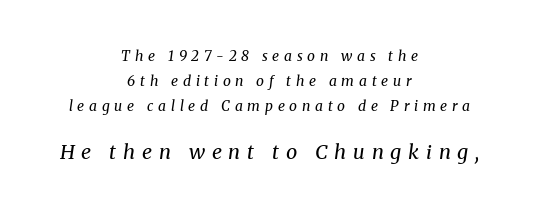
{"italic": "yes", "lean": "right", "slant_degrees": 8, "bold": "no", "underline": "no", "align": "center", "line_spacing_ratio": 1.8, "letter_spacing": "wide", "letter_spacing_em": 0.34, "larger_block": "second", "size_ratio": 1.43, "glyph_px": 20}
